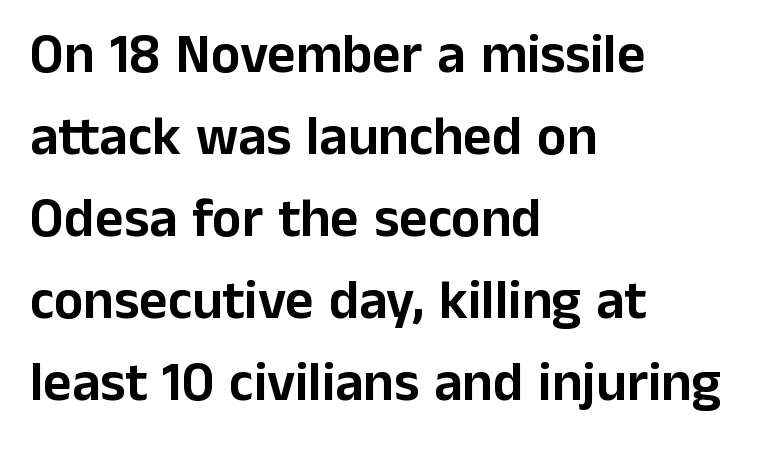
You can tell it's not italic because the verticals are truly vertical. The rows are spaced the way most documents space them. Check where the strokes stop: nothing finishes them off — pure sans. Descender tails drop into unmarked territory.
